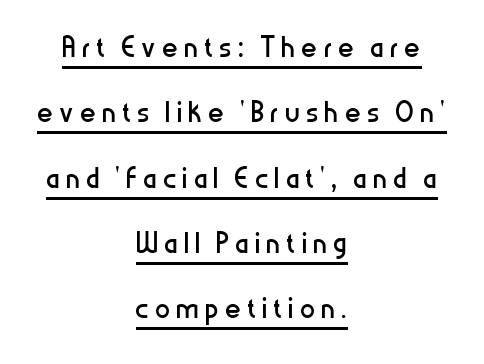
The image shows 38 px regular-weight, condensed sans-serif type, upright; set centered, line spacing 1.72x, underlined; low stroke contrast and a medium x-height.
